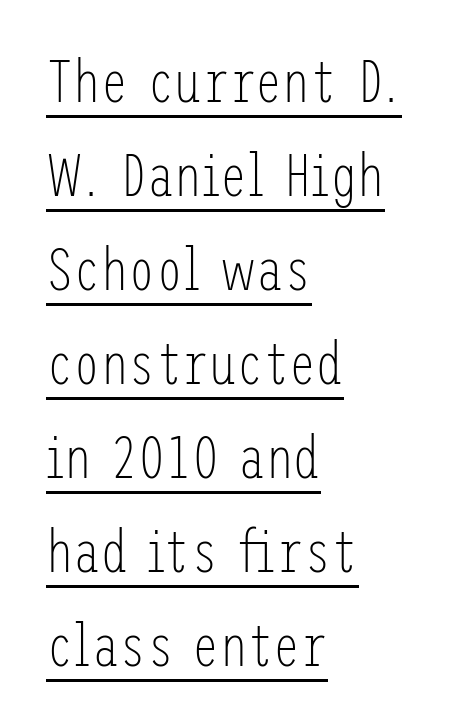
{"serif": "no", "italic": "no", "bold": "no", "weight": "light", "width": "condensed", "stroke_contrast": "low", "x_height": "medium", "underline": "yes", "align": "left", "line_spacing": "normal", "line_spacing_ratio": 1.54, "letter_spacing": "normal", "letter_spacing_em": 0.0, "glyph_px": 61}
